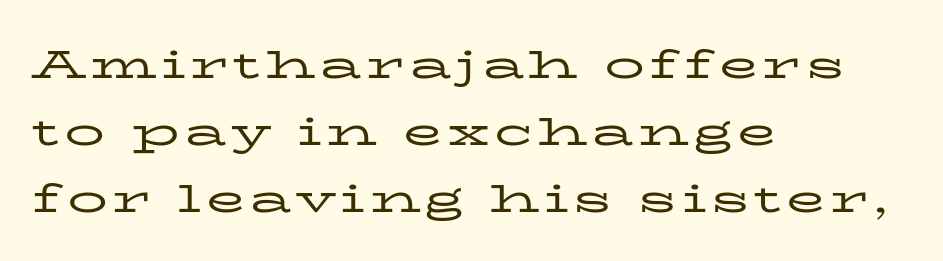
Q: Is the text bold? A: No.
Q: Is the text italic (slanted)? A: No, it is upright.
Q: Is the typeface a serif or a sans-serif typeface? A: Serif.
Q: Is the text underlined? A: No.
Q: How is the paragraph aligned? A: Left-aligned.
Q: Is the spacing between lines tight, normal or loose? A: Normal.
Q: Width (condensed, normal, or wide)? A: Wide.
Q: Stroke contrast? A: Low.
Q: x-height? A: Medium.
Q: Monospaced? A: No.
